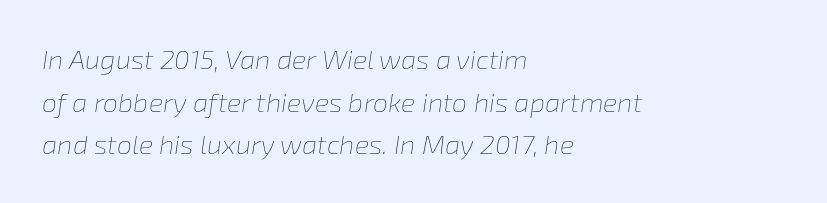
Q: Is the text bold? A: No.
Q: Is the text italic (slanted)? A: Yes, it leans right by about 8 degrees.
Q: Is the text underlined? A: No.
Q: How is the paragraph aligned? A: Left-aligned.
Q: Is the spacing between letters normal or unusually wide? A: Normal.
Q: Is the spacing between lines tight, normal or loose? A: Normal.
